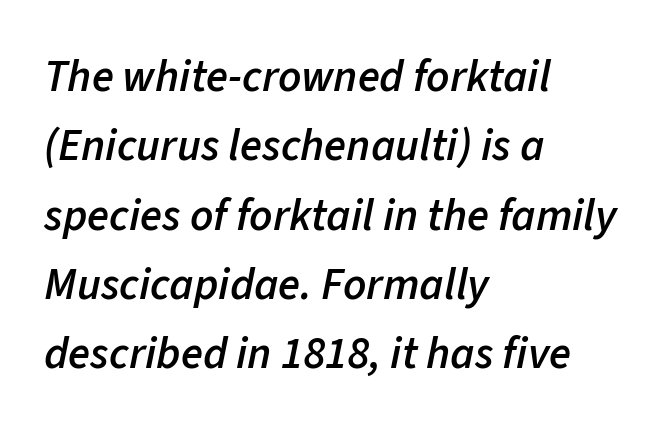
Q: Is the text bold? A: Semi-bold.
Q: Is the text italic (slanted)? A: Yes, it leans right by about 11 degrees.
Q: Is the text underlined? A: No.
Q: How is the paragraph aligned? A: Left-aligned.
Q: Is the spacing between letters normal or unusually wide? A: Normal.
Q: Is the spacing between lines tight, normal or loose? A: Normal.
Q: Width (condensed, normal, or wide)? A: Normal.
Q: Stroke contrast? A: Low.
Q: x-height? A: Medium.
Q: Monospaced? A: No.
